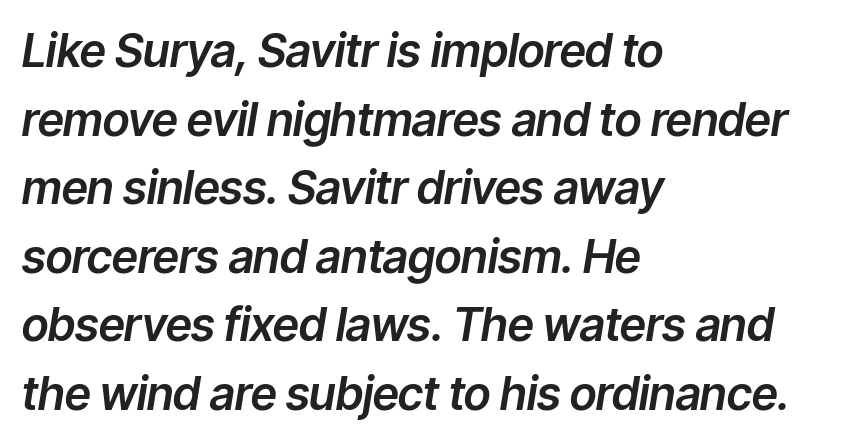
You could not count columns in this text — the font is proportionally spaced. Here the glyphs are tracked normally, forming tight word shapes. Notice how the stems are inclined rather than vertical — that's the hallmark of italics. Type without underlining. The line-height multiplier appears to be the usual default.
